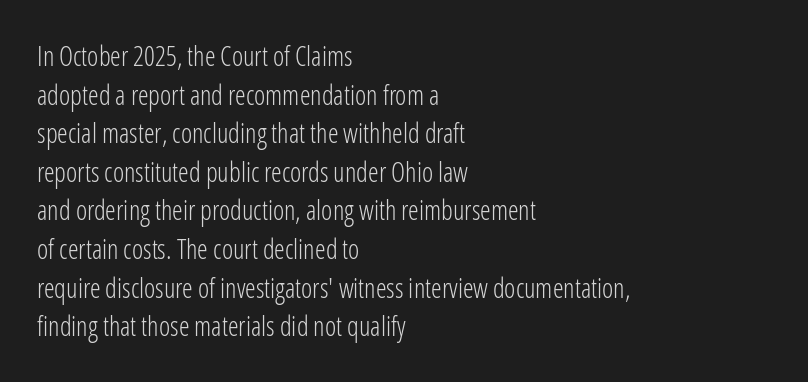
{"italic": "no", "bold": "no", "underline": "no", "align": "left", "line_spacing": "normal", "line_spacing_ratio": 1.43, "letter_spacing": "normal", "letter_spacing_em": 0.0, "glyph_px": 27}
